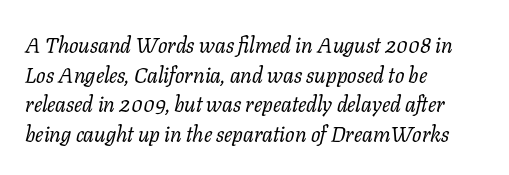
This is oblique type, the kind used for emphasis or titles. The space between consecutive lines is moderate. Default kerning and tracking; the words read as compact shapes. Compared with a typical body face, this is equally light or lighter still.
